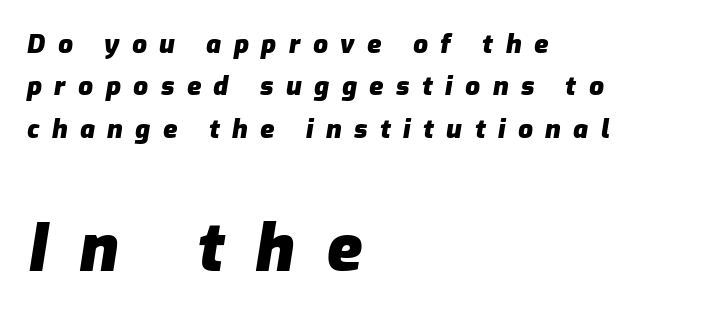
Q: Is the text bold? A: Yes.
Q: Is the text italic (slanted)? A: Yes, it leans right by about 9 degrees.
Q: Is the text underlined? A: No.
Q: How is the paragraph aligned? A: Left-aligned.
Q: Is the spacing between letters normal or unusually wide? A: Unusually wide.
Q: Is the spacing between lines tight, normal or loose? A: Normal.
Q: Which block of text is set in a larger size, the first (top) or the second (bottom)? A: The second (bottom) one.
Q: Width (condensed, normal, or wide)? A: Normal.
Q: Stroke contrast? A: Low.
Q: x-height? A: Medium.
Q: Monospaced? A: No.
